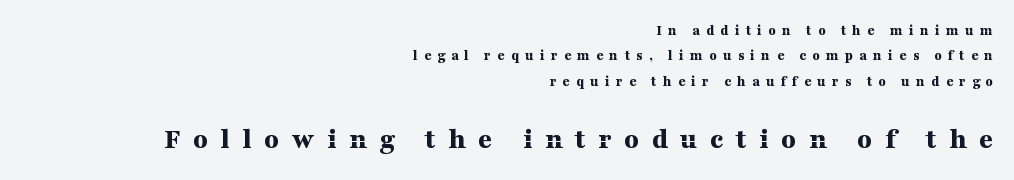
The image shows 30 px bold, wide serif type, upright; set right-aligned, normal line spacing (1.69x), unusually wide letter spacing (+0.42 em), not underlined; the second (bottom) block is 2.0x larger; medium stroke contrast and a medium x-height.
